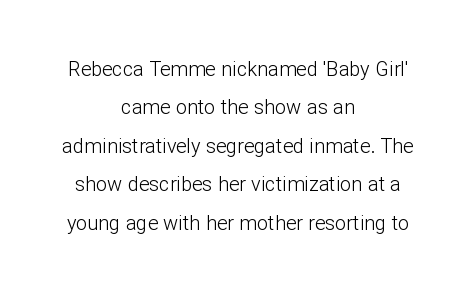
The characters are drawn with everyday or finer stroke widths. Tracking value appears to be zero — textbook default spacing. Descenders are the only things crossing below the line. The typography opts for an upright posture over an oblique one. The lines are quadded center. Successive baselines arrive slowly, with a big drop between each.
